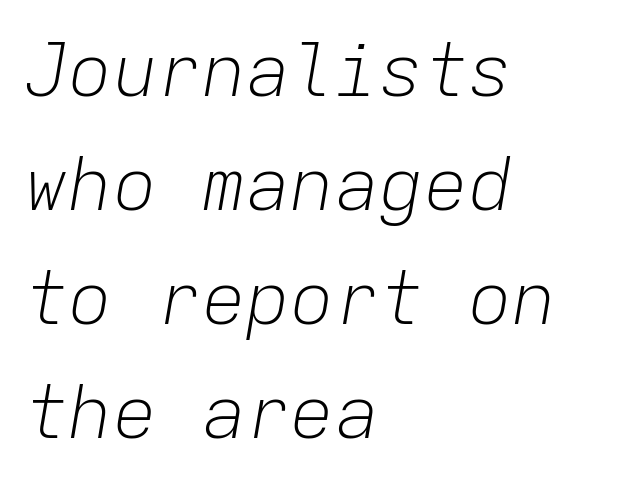
The image shows 74 px light type, italic (leaning right), monospaced; set left-aligned, normal line spacing (1.54x), normal letter spacing, not underlined; low stroke contrast and a medium x-height.
